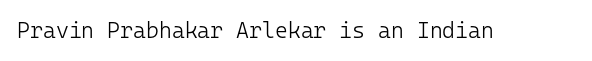
The space directly below the letters is spotless. Quick note: not italic, upright. The line texture is even and compact thanks to regular tracking. These glyphs show unthickened strokes, regular width or finer.
